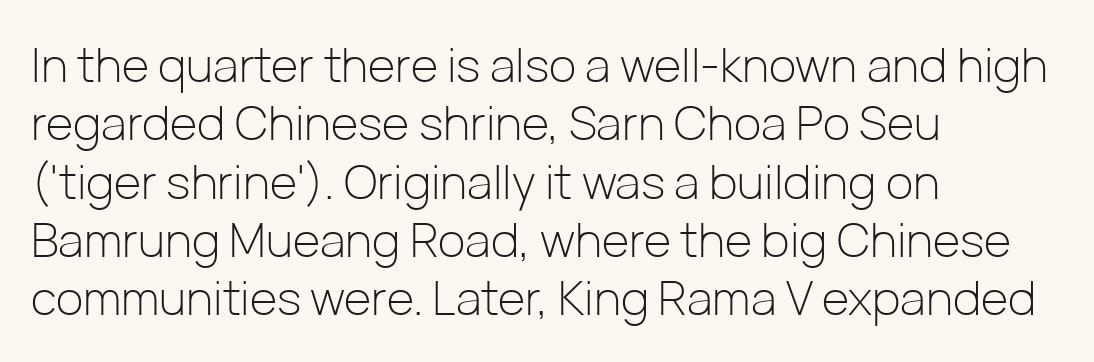
The image shows 47 px light sans-serif type, upright; set left-aligned, line spacing 1.24x, normal letter spacing, not underlined; low stroke contrast and a medium x-height.
